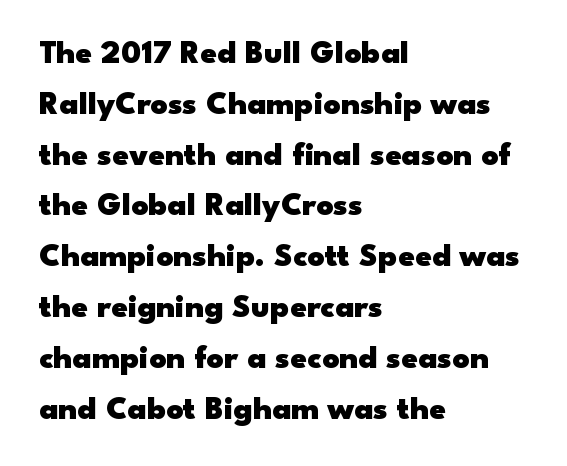
The image shows 33 px heavy, wide sans-serif type, upright; set left-aligned, normal line spacing (1.54x), normal letter spacing, not underlined; low stroke contrast and a small x-height.
